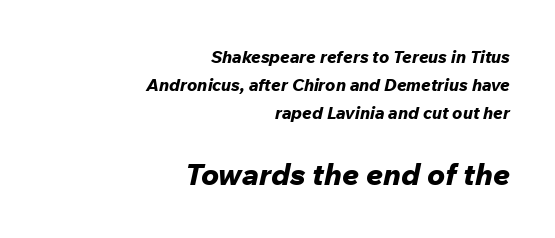
Q: Is the text bold? A: Yes.
Q: Is the text italic (slanted)? A: Yes, it leans right by about 12 degrees.
Q: Is the text underlined? A: No.
Q: How is the paragraph aligned? A: Right-aligned.
Q: Is the spacing between letters normal or unusually wide? A: Normal.
Q: Is the spacing between lines tight, normal or loose? A: Normal.
Q: Which block of text is set in a larger size, the first (top) or the second (bottom)? A: The second (bottom) one.
Q: Width (condensed, normal, or wide)? A: Normal.
Q: Stroke contrast? A: Low.
Q: x-height? A: Medium.
Q: Monospaced? A: No.
